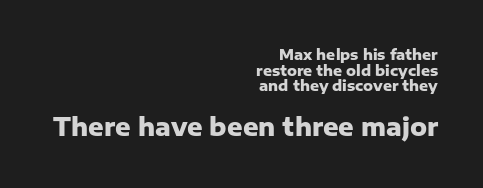
The image shows 24 px bold type, upright; set right-aligned, tight line spacing (1.12x), normal letter spacing, not underlined; the second (bottom) block is 1.71x larger.
